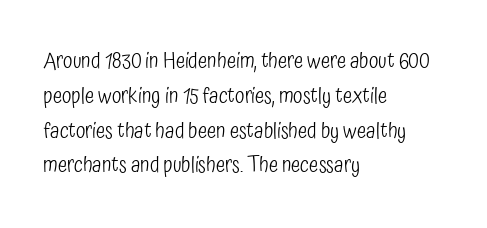
All the whitespace from short lines collects on the right. No extra tracking has been applied to these lines. Characters remain perfectly vertical along every line. The space beneath each line is pristine and unruled. Vertical stems look standard width or narrower in stroke.
